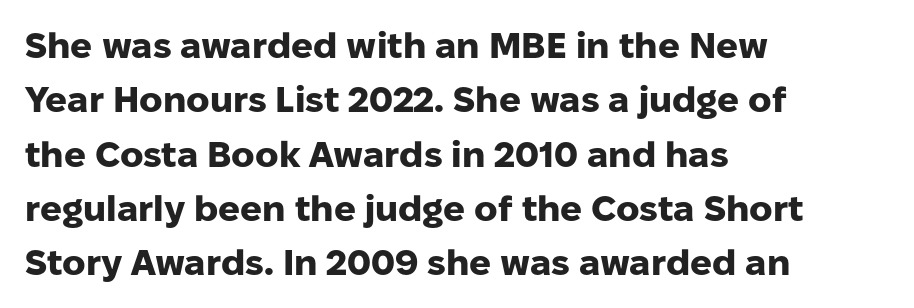
{"serif": "no", "italic": "no", "bold": "yes", "weight": "heavy", "width": "normal", "stroke_contrast": "low", "x_height": "medium", "monospaced": "no", "underline": "no", "align": "left", "line_spacing": "normal", "line_spacing_ratio": 1.51, "letter_spacing": "normal", "letter_spacing_em": 0.0, "glyph_px": 36}
